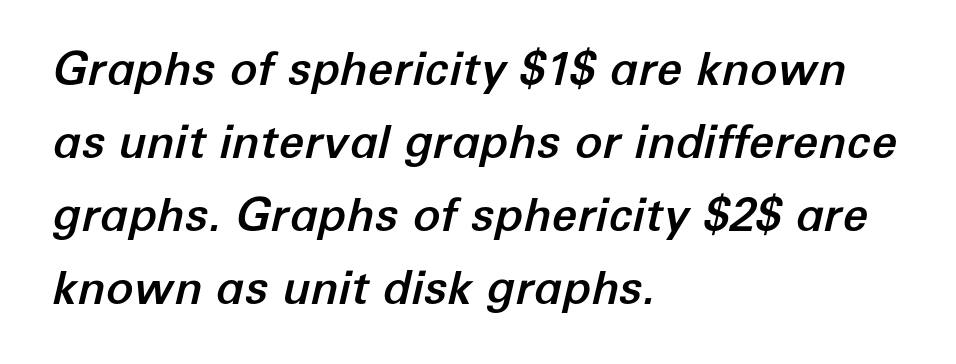
{"italic": "yes", "lean": "right", "slant_degrees": 12, "width": "normal", "stroke_contrast": "low", "x_height": "medium", "monospaced": "no", "underline": "no", "align": "left", "line_spacing": "normal", "line_spacing_ratio": 1.59, "letter_spacing": "normal", "letter_spacing_em": 0.0, "glyph_px": 46}
